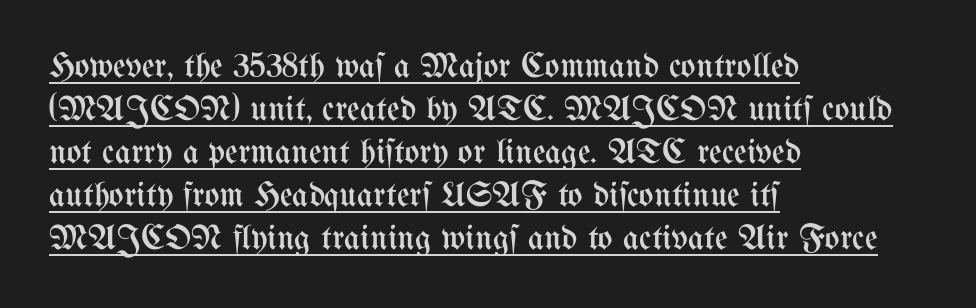
{"italic": "no", "bold": "no", "weight": "regular", "width": "condensed", "stroke_contrast": "medium", "x_height": "medium", "monospaced": "no", "underline": "yes", "align": "left", "line_spacing_ratio": 1.23, "letter_spacing": "normal", "letter_spacing_em": 0.0, "glyph_px": 35}
